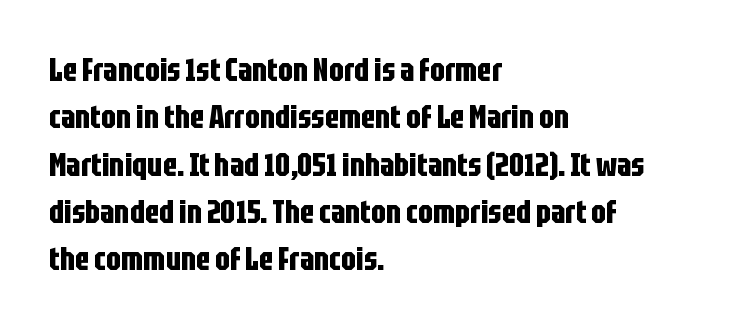
{"serif": "no", "italic": "no", "bold": "yes", "weight": "bold", "width": "condensed", "stroke_contrast": "low", "x_height": "large", "monospaced": "no", "underline": "no", "align": "left", "line_spacing": "normal", "line_spacing_ratio": 1.48, "letter_spacing": "normal", "letter_spacing_em": 0.0, "glyph_px": 32}
